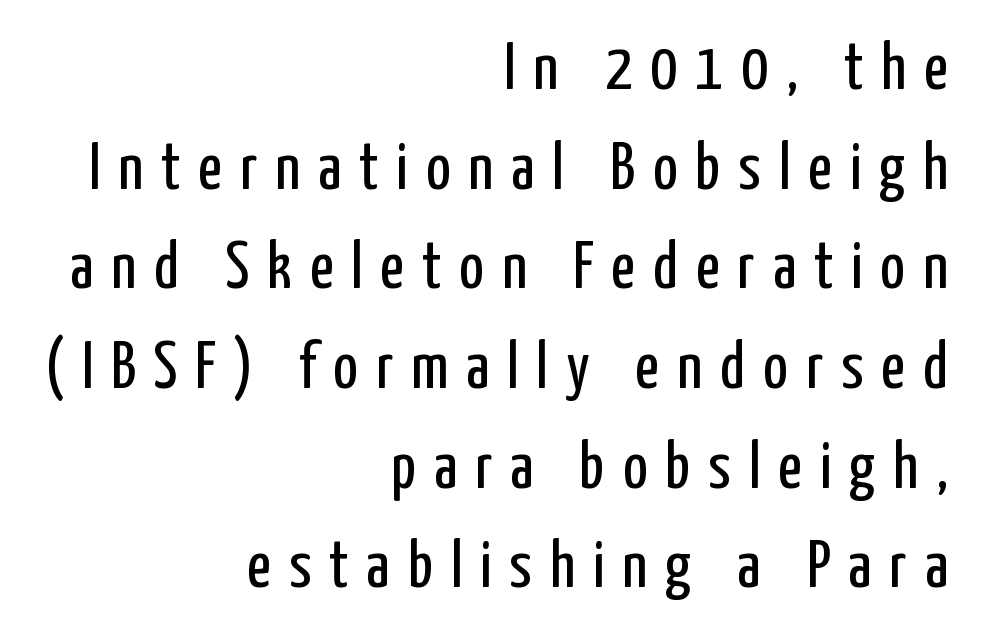
The image shows 66 px regular-weight, condensed sans-serif type, upright; set right-aligned, normal line spacing (1.51x), unusually wide letter spacing (+0.27 em), not underlined; low stroke contrast and a medium x-height.
